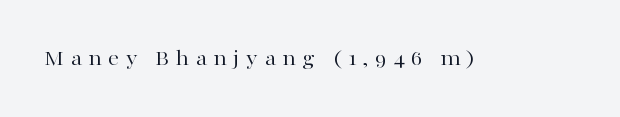
{"italic": "no", "bold": "no", "underline": "no", "letter_spacing": "wide", "letter_spacing_em": 0.26, "glyph_px": 23}
